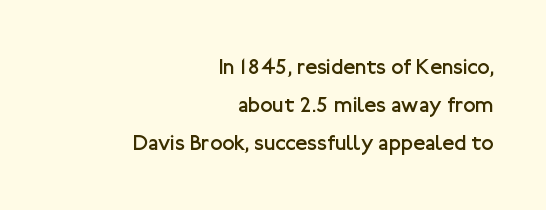
The image shows 22 px text type, upright; set right-aligned, line spacing 1.72x, normal letter spacing, not underlined.
